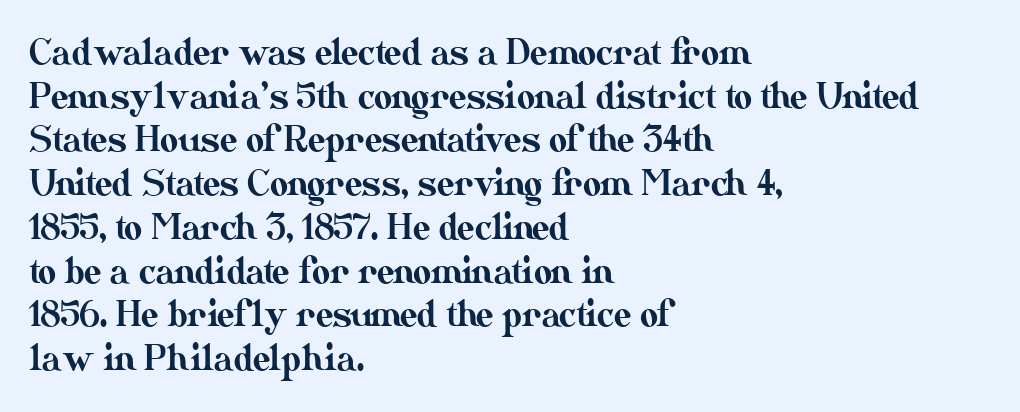
{"italic": "no", "width": "normal", "stroke_contrast": "medium", "x_height": "small", "monospaced": "no", "underline": "no", "align": "left", "line_spacing": "normal", "line_spacing_ratio": 1.25, "letter_spacing": "normal", "letter_spacing_em": 0.0, "glyph_px": 35}
